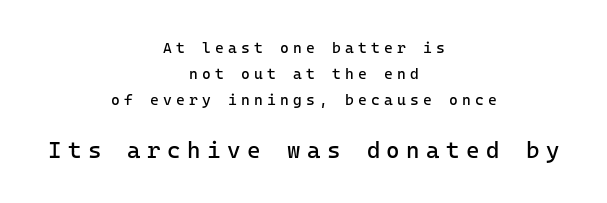
{"italic": "no", "bold": "no", "underline": "no", "align": "center", "line_spacing_ratio": 1.74, "letter_spacing": "wide", "letter_spacing_em": 0.28, "larger_block": "second", "size_ratio": 1.53, "glyph_px": 23}
